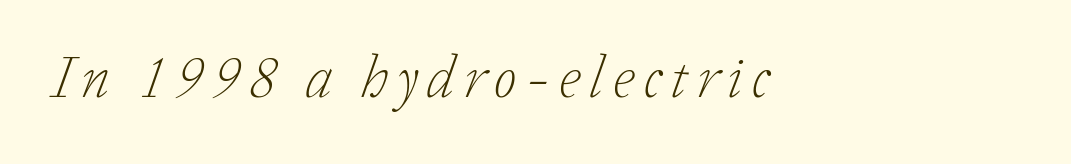
Designer's note — italics engaged. Has an underline been added? It has not. The passage shown is not bold in any degree. Think of a printed novel: that variable character pitch is what you see here.
